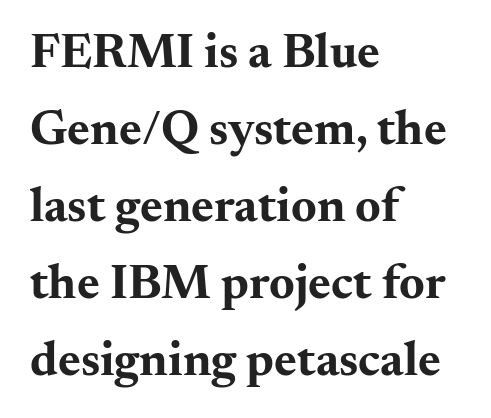
Q: Is the text bold? A: Yes.
Q: Is the text italic (slanted)? A: No, it is upright.
Q: Is the typeface a serif or a sans-serif typeface? A: Serif.
Q: Is the text underlined? A: No.
Q: How is the paragraph aligned? A: Left-aligned.
Q: Is the spacing between letters normal or unusually wide? A: Normal.
Q: Is the spacing between lines tight, normal or loose? A: Normal.
Q: Width (condensed, normal, or wide)? A: Wide.
Q: Stroke contrast? A: Medium.
Q: x-height? A: Small.
Q: Monospaced? A: No.
